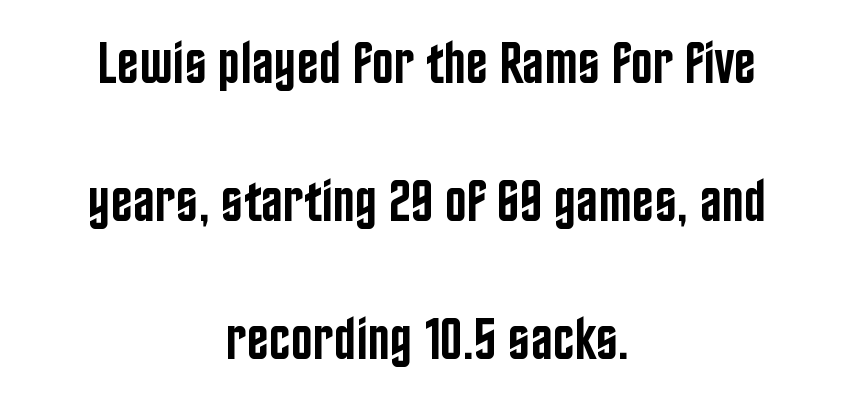
Q: Is the text bold? A: Semi-bold.
Q: Is the text italic (slanted)? A: No, it is upright.
Q: Is the typeface a serif or a sans-serif typeface? A: Sans-serif.
Q: Is the text underlined? A: No.
Q: How is the paragraph aligned? A: Centered.
Q: Is the spacing between letters normal or unusually wide? A: Normal.
Q: Is the spacing between lines tight, normal or loose? A: Loose.
Q: Width (condensed, normal, or wide)? A: Condensed.
Q: Stroke contrast? A: Low.
Q: x-height? A: Large.
Q: Monospaced? A: No.
